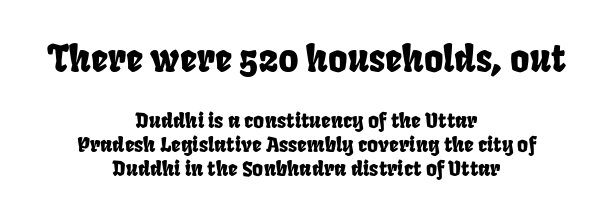
The rendering shrinks the type as you move from the upper chunk to the lower. Just letters on the line, the space beneath them empty. The passage shown is typed in a proportional face where columns would drift. The paragraph shown floats in the horizontal middle.
